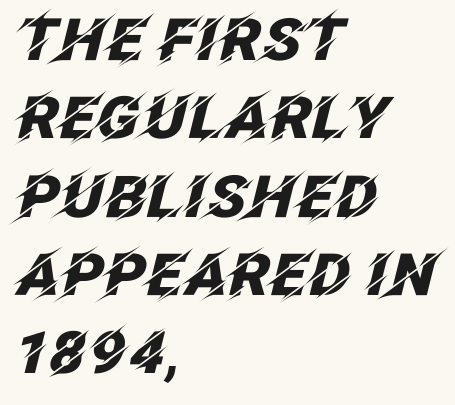
{"italic": "yes", "lean": "right", "slant_degrees": 12, "bold": "yes", "weight": "heavy", "width": "normal", "stroke_contrast": "low", "x_height": "large", "monospaced": "no", "underline": "no", "align": "left", "line_spacing": "normal", "line_spacing_ratio": 1.35, "letter_spacing": "normal", "letter_spacing_em": 0.0, "glyph_px": 58}
